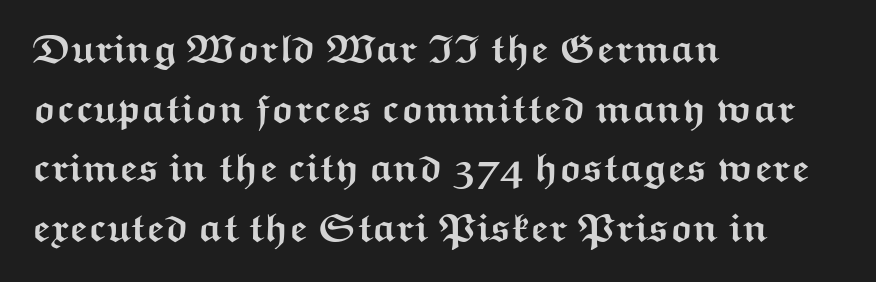
Q: Is the text bold? A: Yes.
Q: Is the text italic (slanted)? A: No, it is upright.
Q: Is the typeface a serif or a sans-serif typeface? A: Sans-serif.
Q: Is the text underlined? A: No.
Q: How is the paragraph aligned? A: Left-aligned.
Q: Is the spacing between letters normal or unusually wide? A: Normal.
Q: Is the spacing between lines tight, normal or loose? A: Normal.
Q: Width (condensed, normal, or wide)? A: Wide.
Q: Stroke contrast? A: Medium.
Q: x-height? A: Medium.
Q: Monospaced? A: No.
